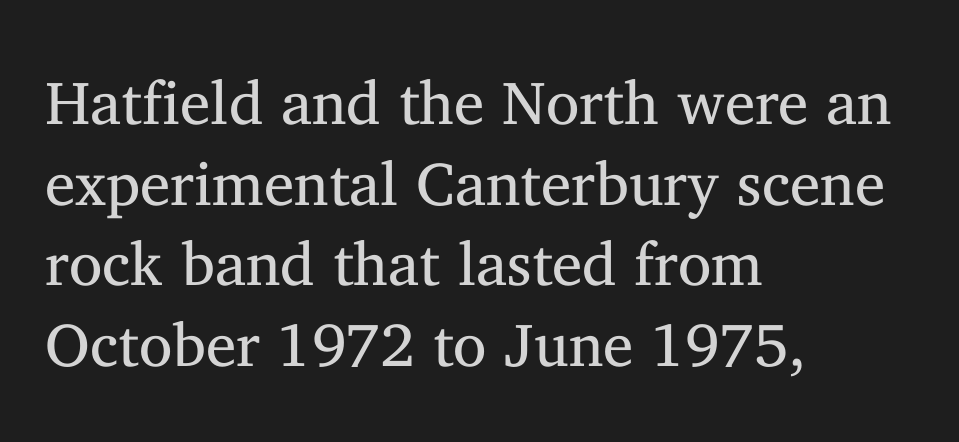
The image shows 61 px regular-weight serif type, upright; set left-aligned, normal line spacing (1.32x), normal letter spacing, not underlined; medium stroke contrast and a medium x-height.
